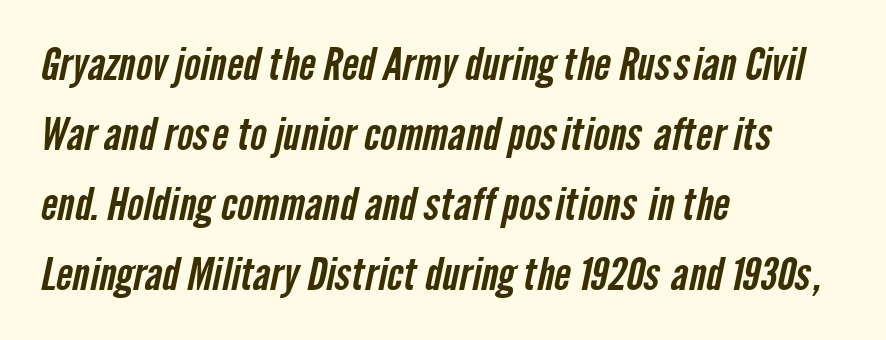
{"serif": "no", "width": "condensed", "stroke_contrast": "low", "x_height": "medium", "monospaced": "no", "underline": "no", "align": "left", "line_spacing": "normal", "line_spacing_ratio": 1.59, "letter_spacing": "normal", "letter_spacing_em": 0.0, "glyph_px": 44}
